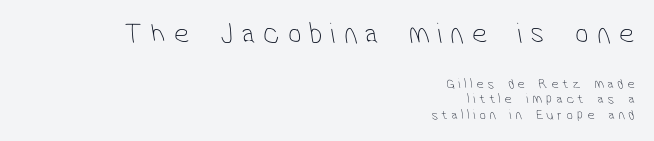
Q: Is the text bold? A: No.
Q: Is the typeface a serif or a sans-serif typeface? A: Sans-serif.
Q: Is the text underlined? A: No.
Q: How is the paragraph aligned? A: Right-aligned.
Q: Is the spacing between letters normal or unusually wide? A: Unusually wide.
Q: Is the spacing between lines tight, normal or loose? A: Tight.
Q: Which block of text is set in a larger size, the first (top) or the second (bottom)? A: The first (top) one.
Q: Width (condensed, normal, or wide)? A: Condensed.
Q: Stroke contrast? A: Low.
Q: x-height? A: Medium.
Q: Monospaced? A: No.
